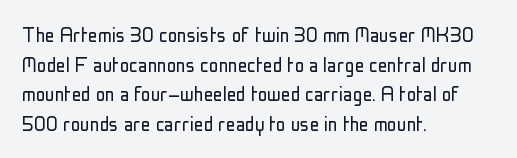
{"italic": "no", "bold": "no", "underline": "no", "align": "left", "line_spacing_ratio": 1.23, "letter_spacing": "normal", "letter_spacing_em": 0.0, "glyph_px": 24}
